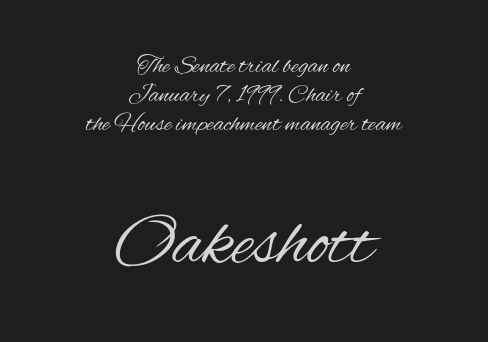
Character widths vary here, with narrow letters taking less room than wide ones. Compared with a flush-left layout, this one balances lines on the center instead. The face used here is a sans, in the tradition of grotesques and geometrics. Lines of text with bare space underneath.
